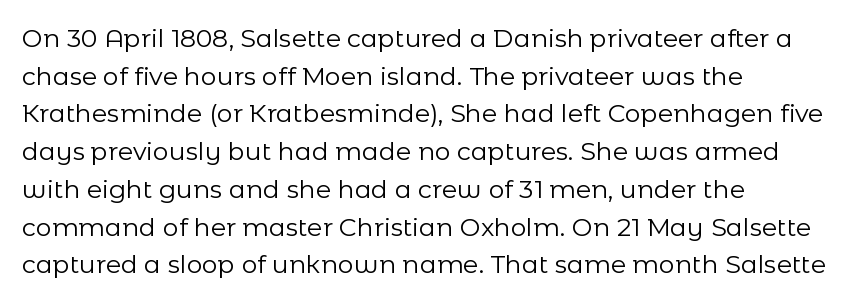
Q: Is the text bold? A: No.
Q: Is the text italic (slanted)? A: No, it is upright.
Q: Is the text underlined? A: No.
Q: How is the paragraph aligned? A: Left-aligned.
Q: Is the spacing between letters normal or unusually wide? A: Normal.
Q: Is the spacing between lines tight, normal or loose? A: Normal.
